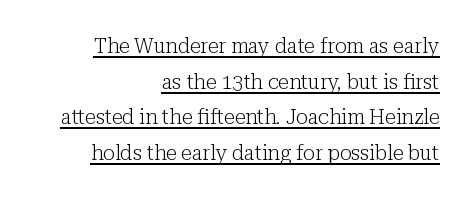
Decoration check: the copy is underlined. Line ends are locked; line starts wander. Heft: none added — not bold. Unlike italic type, these characters show no tilt at all. In terms of letterspacing, this is plain default setting.
